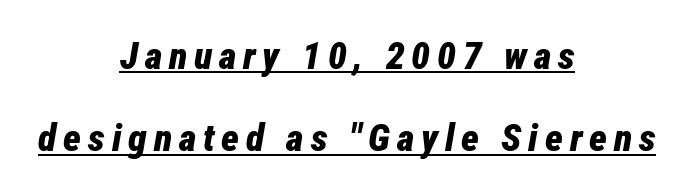
Spacing verdict: proportional, widths tailored to each character. This rendering uses center alignment, leaving both contours irregular but symmetric. Emphasis is given by a line drawn under the lettering. Strong, thick strokes mark this as bold type. When letters slant like this, we call the style italic.
